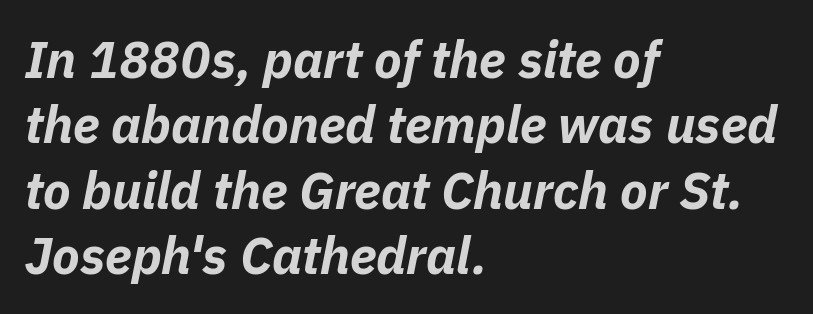
The image shows 51 px bold type, italic (leaning right); set left-aligned, normal line spacing (1.28x), normal letter spacing, not underlined; low stroke contrast and a medium x-height.
